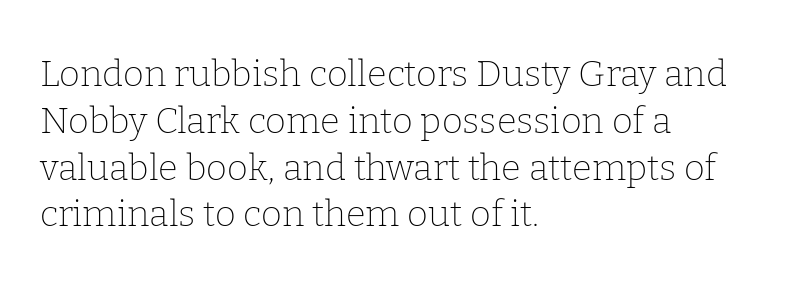
The zone under the glyphs is completely vacant. Rows of type keep a routine distance in the vertical direction. A student would call this left alignment; a typographer would say flush left, rag right. Stroke thickness stays within the range of a standard reading face or lighter. Does extra space separate the letters? No, they use regular spacing. These lines are rendered in a variable-pitch font.
